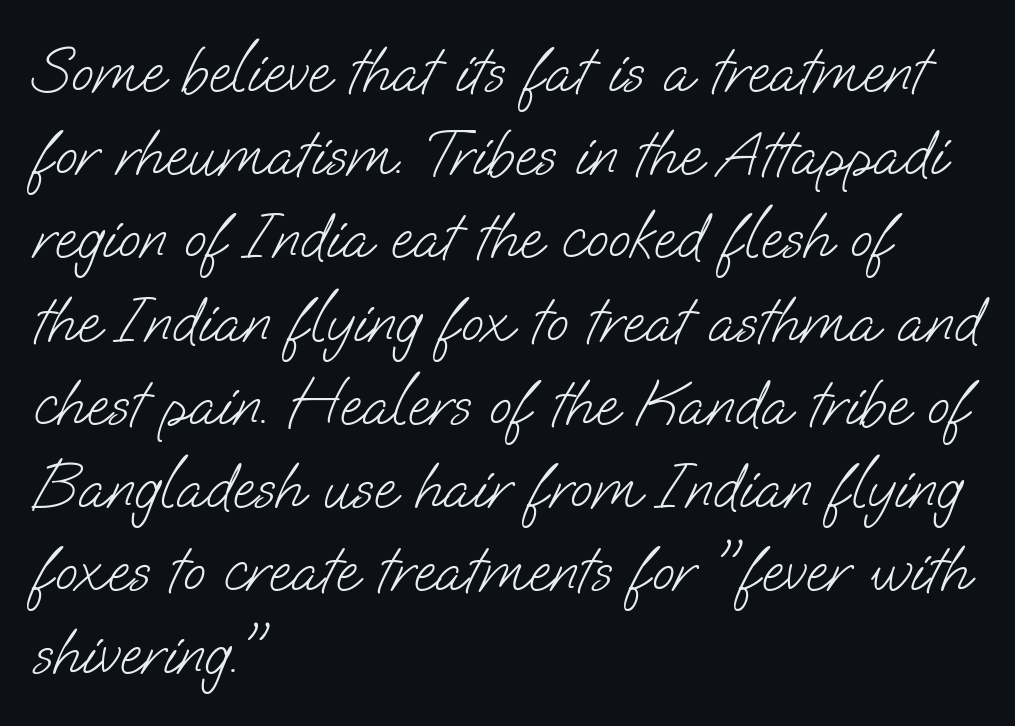
Are there feet on the stems? There aren't — it's a sans. Interline gaps are of average width in this sample. Horizontally, the lines are justified to the leading edge only. This sample has the flowing, uneven cadence of proportional lettering. Just letters on the line, the space beneath them empty.
